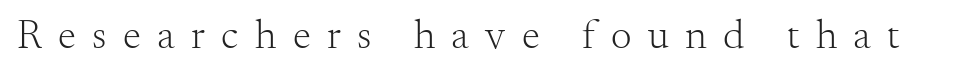
Q: Is the text bold? A: No.
Q: Is the text italic (slanted)? A: No, it is upright.
Q: Is the typeface a serif or a sans-serif typeface? A: Serif.
Q: Is the text underlined? A: No.
Q: Is the spacing between letters normal or unusually wide? A: Unusually wide.
Q: Width (condensed, normal, or wide)? A: Normal.
Q: Stroke contrast? A: Medium.
Q: x-height? A: Small.
Q: Monospaced? A: No.
